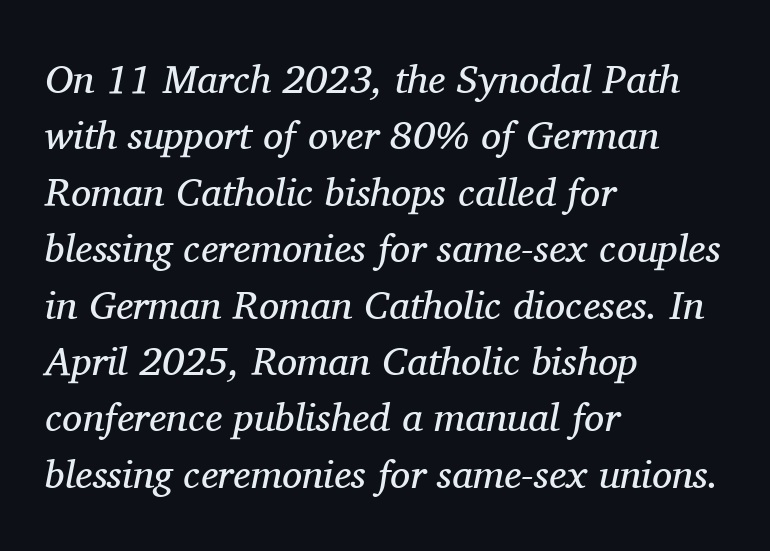
{"serif": "yes", "italic": "yes", "lean": "right", "slant_degrees": 11, "bold": "no", "weight": "regular", "width": "normal", "stroke_contrast": "medium", "x_height": "medium", "monospaced": "no", "underline": "no", "align": "left", "line_spacing": "normal", "line_spacing_ratio": 1.41, "letter_spacing": "normal", "letter_spacing_em": 0.0, "glyph_px": 40}
